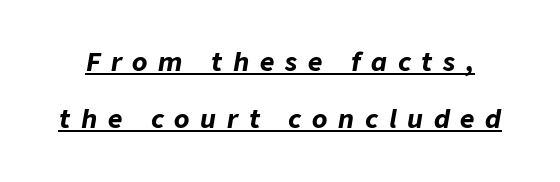
{"italic": "yes", "lean": "right", "slant_degrees": 9, "bold": "yes", "underline": "yes", "line_spacing": "loose", "line_spacing_ratio": 2.29, "letter_spacing": "wide", "letter_spacing_em": 0.43, "glyph_px": 25}
